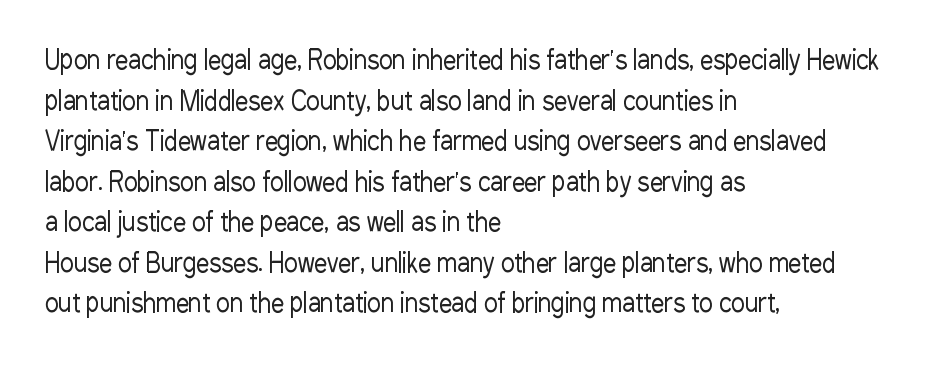
The image shows 26 px text type, upright; set left-aligned, normal line spacing (1.56x), normal letter spacing, not underlined.
